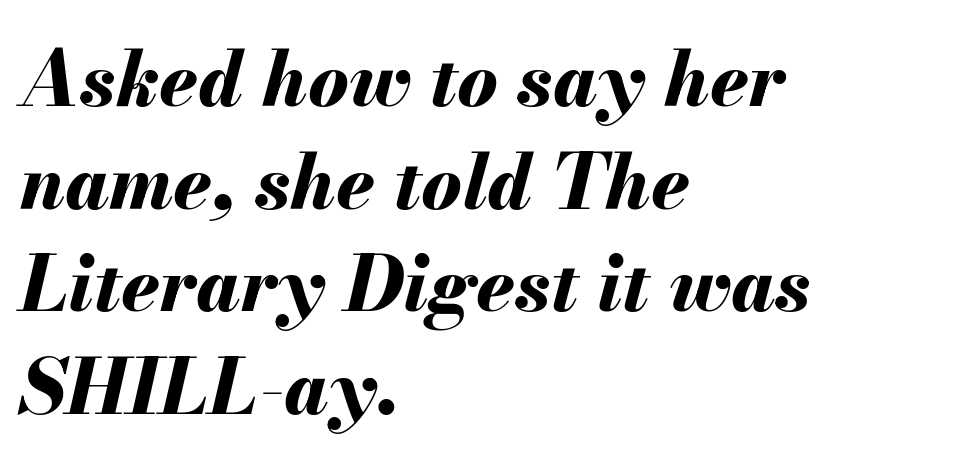
Q: Is the text bold? A: Yes.
Q: Is the text italic (slanted)? A: Yes, it leans right by about 13 degrees.
Q: Is the text underlined? A: No.
Q: How is the paragraph aligned? A: Left-aligned.
Q: Is the spacing between letters normal or unusually wide? A: Normal.
Q: Is the spacing between lines tight, normal or loose? A: Normal.
Q: Width (condensed, normal, or wide)? A: Normal.
Q: Stroke contrast? A: Medium.
Q: x-height? A: Small.
Q: Monospaced? A: No.
